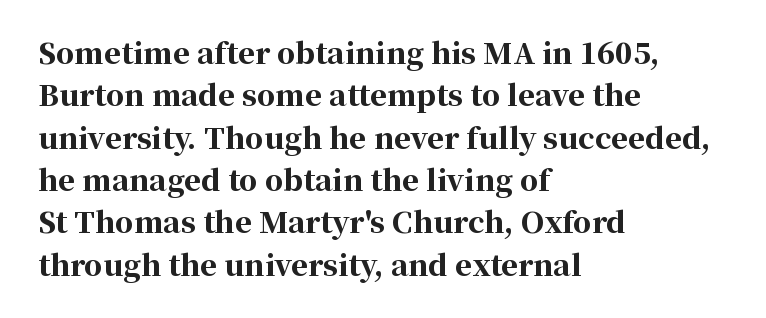
Q: Is the text bold? A: Yes.
Q: Is the text italic (slanted)? A: No, it is upright.
Q: Is the typeface a serif or a sans-serif typeface? A: Serif.
Q: Is the text underlined? A: No.
Q: How is the paragraph aligned? A: Left-aligned.
Q: Is the spacing between letters normal or unusually wide? A: Normal.
Q: Is the spacing between lines tight, normal or loose? A: Normal.
Q: Width (condensed, normal, or wide)? A: Normal.
Q: Stroke contrast? A: High.
Q: x-height? A: Medium.
Q: Monospaced? A: No.
